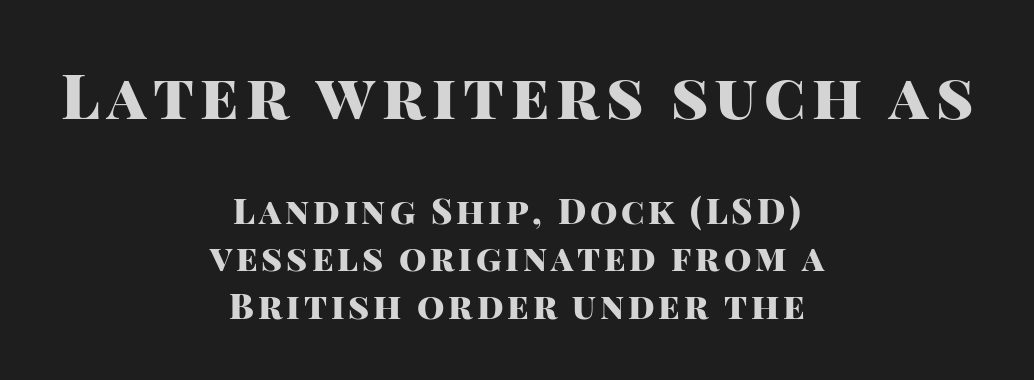
Centered paragraph, ragged on both sides. Any mark beneath the type? The region is blank. The block sitting higher on the canvas is the one with enlarged characters. The letters advance in unequal steps, a hallmark of proportional type. Set as a true bold cut, around the 700 mark. A sans-serif font was chosen for this passage.
